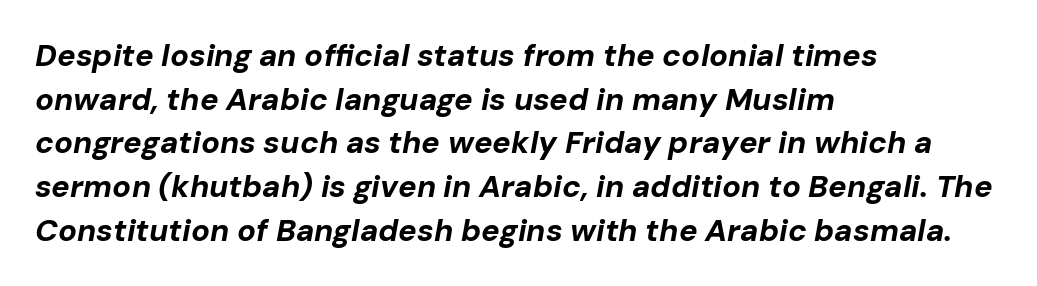
Q: Is the text bold? A: Yes.
Q: Is the text italic (slanted)? A: Yes, it leans right by about 10 degrees.
Q: Is the text underlined? A: No.
Q: How is the paragraph aligned? A: Left-aligned.
Q: Is the spacing between letters normal or unusually wide? A: Normal.
Q: Is the spacing between lines tight, normal or loose? A: Normal.
Q: Width (condensed, normal, or wide)? A: Normal.
Q: Stroke contrast? A: Low.
Q: x-height? A: Medium.
Q: Monospaced? A: No.
